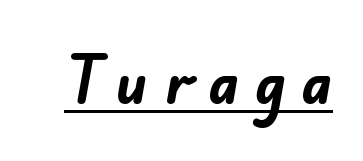
The image shows 56 px bold sans-serif type; set unusually wide letter spacing (+0.29 em), underlined; low stroke contrast and a small x-height.
